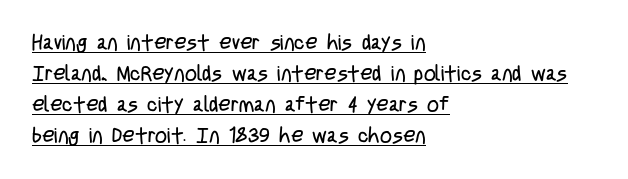
{"italic": "no", "bold": "no", "underline": "yes", "align": "left", "line_spacing": "normal", "line_spacing_ratio": 1.47, "letter_spacing": "normal", "letter_spacing_em": 0.0, "glyph_px": 21}
